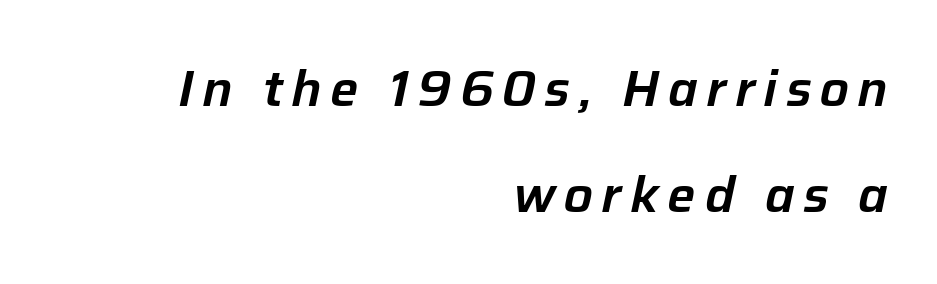
The image shows 50 px text type, italic (leaning right); set right-aligned, loose line spacing (2.13x), not underlined; low stroke contrast and a medium x-height.
